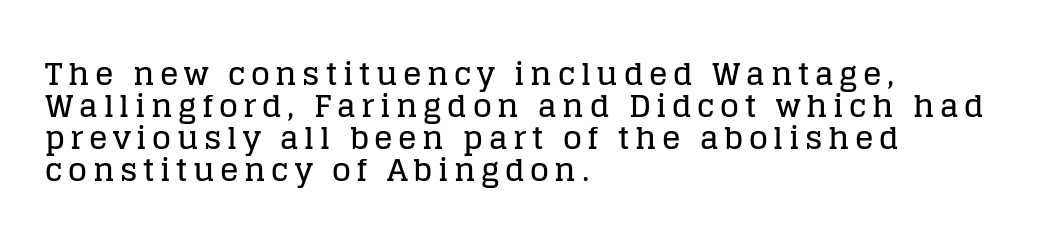
Q: Is the text italic (slanted)? A: No, it is upright.
Q: Is the typeface a serif or a sans-serif typeface? A: Serif.
Q: Is the text underlined? A: No.
Q: How is the paragraph aligned? A: Left-aligned.
Q: Is the spacing between lines tight, normal or loose? A: Tight.
Q: Width (condensed, normal, or wide)? A: Normal.
Q: Stroke contrast? A: Low.
Q: x-height? A: Large.
Q: Monospaced? A: No.
